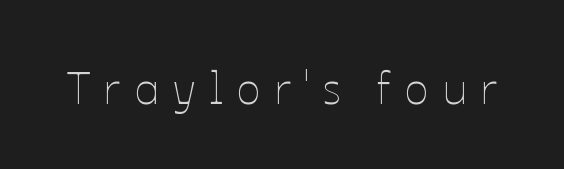
Every character sits straight up, as roman type does. Note the varied advance widths — an 'i' is clearly narrower than an 'm'. Characters follow at a spacing far wider than the type designer built in. This reads as an unemphasized weight, regular at the heaviest. Letters rest on an invisible, unmarked baseline.
